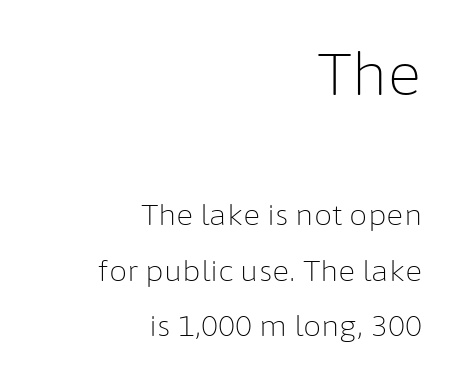
{"serif": "no", "italic": "no", "bold": "no", "weight": "light", "width": "normal", "stroke_contrast": "low", "x_height": "medium", "monospaced": "no", "underline": "no", "align": "right", "line_spacing": "loose", "line_spacing_ratio": 1.91, "letter_spacing": "normal", "letter_spacing_em": 0.0, "larger_block": "first", "size_ratio": 2.0, "glyph_px": 58}
